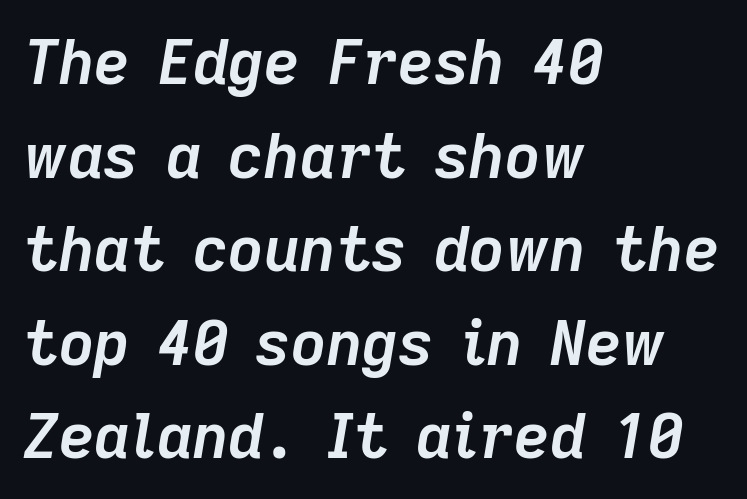
Glance below the letters and you will spot only blank space. This sample keeps an unexceptional amount of space between lines. Emphasis by weight is at full strength: bold. Look at the tracking — it's just the regular setting, nothing added. This rendering uses left alignment, leaving the right contour irregular. Is the type slanted? Yes — the strokes lean at a clear angle.
